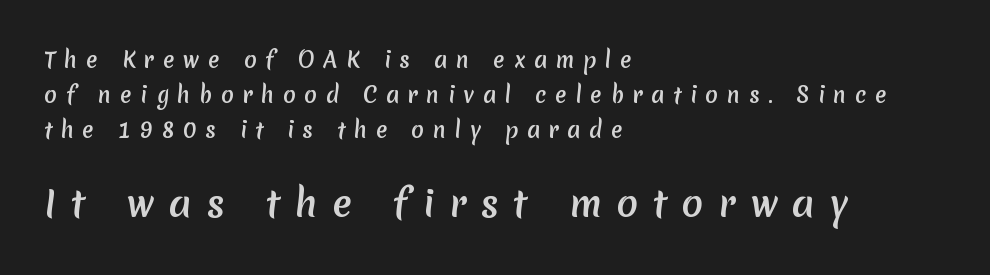
{"serif": "no", "width": "normal", "stroke_contrast": "medium", "x_height": "medium", "monospaced": "no", "underline": "no", "align": "left", "line_spacing": "normal", "line_spacing_ratio": 1.66, "letter_spacing": "wide", "letter_spacing_em": 0.41, "larger_block": "second", "size_ratio": 1.71, "glyph_px": 36}
